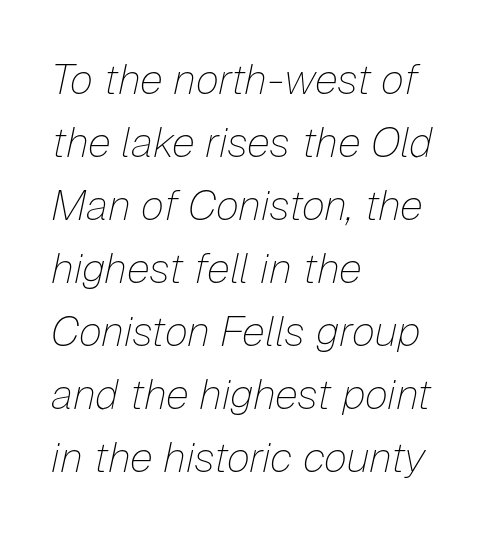
Q: Is the text bold? A: No.
Q: Is the text italic (slanted)? A: Yes, it leans right by about 12 degrees.
Q: Is the text underlined? A: No.
Q: How is the paragraph aligned? A: Left-aligned.
Q: Is the spacing between letters normal or unusually wide? A: Normal.
Q: Is the spacing between lines tight, normal or loose? A: Normal.
Q: Width (condensed, normal, or wide)? A: Normal.
Q: Stroke contrast? A: Low.
Q: x-height? A: Medium.
Q: Monospaced? A: No.
